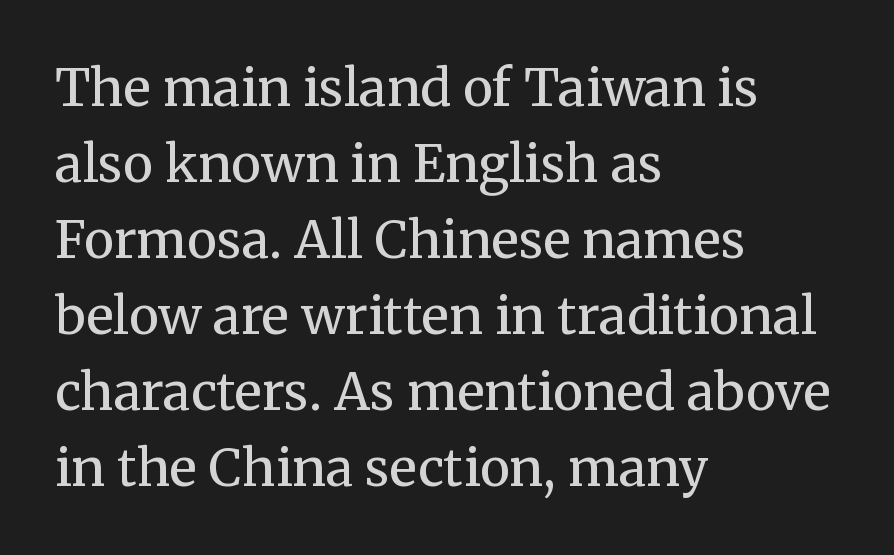
The image shows 51 px regular-weight serif type, upright; set left-aligned, normal line spacing (1.49x), normal letter spacing, not underlined; medium stroke contrast and a medium x-height.
